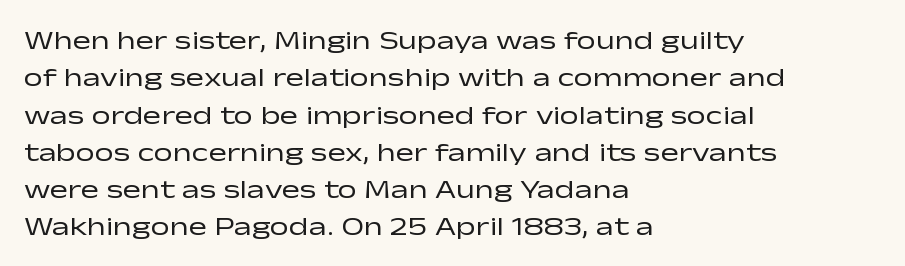
Interline gaps are of average width in this sample. Inter-character spacing is left at the font's built-in metrics. If you drew a line through each stem, it would be perfectly vertical. Words float on clear page, feet unadorned. Each line starts at the same left margin while the right side varies.
